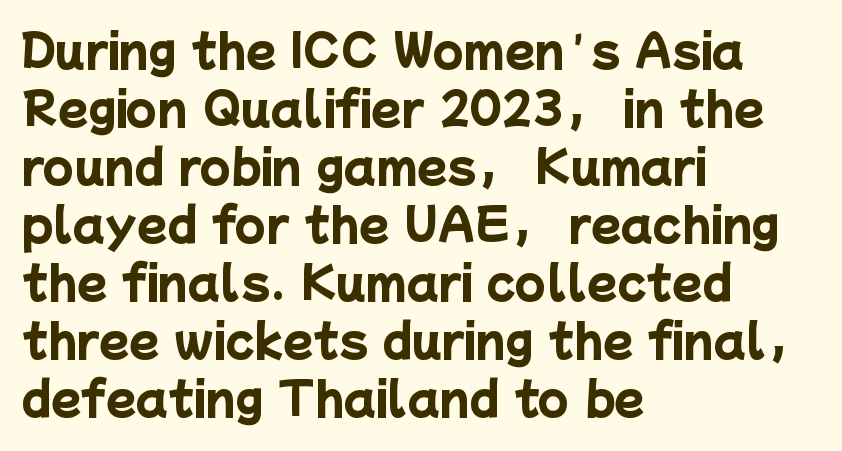
{"serif": "no", "bold": "yes", "weight": "heavy", "width": "normal", "stroke_contrast": "low", "x_height": "medium", "monospaced": "no", "underline": "no", "align": "left", "line_spacing": "normal", "line_spacing_ratio": 1.32, "letter_spacing": "normal", "letter_spacing_em": 0.0, "glyph_px": 44}
